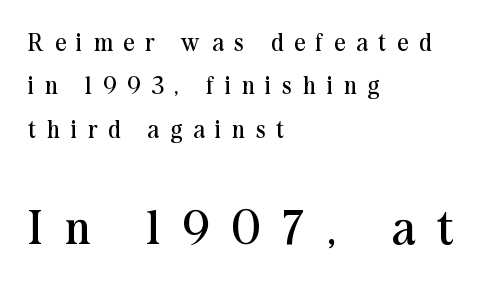
Q: Is the text bold? A: No.
Q: Is the text italic (slanted)? A: No, it is upright.
Q: Is the typeface a serif or a sans-serif typeface? A: Serif.
Q: Is the text underlined? A: No.
Q: How is the paragraph aligned? A: Left-aligned.
Q: Is the spacing between letters normal or unusually wide? A: Unusually wide.
Q: Which block of text is set in a larger size, the first (top) or the second (bottom)? A: The second (bottom) one.
Q: Width (condensed, normal, or wide)? A: Normal.
Q: Stroke contrast? A: Medium.
Q: x-height? A: Medium.
Q: Monospaced? A: No.
